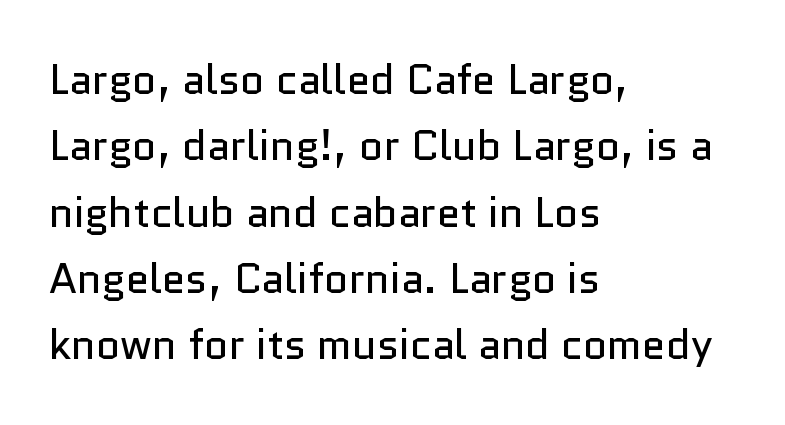
Q: Is the text bold? A: No.
Q: Is the text italic (slanted)? A: No, it is upright.
Q: Is the typeface a serif or a sans-serif typeface? A: Sans-serif.
Q: Is the text underlined? A: No.
Q: How is the paragraph aligned? A: Left-aligned.
Q: Is the spacing between letters normal or unusually wide? A: Normal.
Q: Is the spacing between lines tight, normal or loose? A: Normal.
Q: Width (condensed, normal, or wide)? A: Normal.
Q: Stroke contrast? A: Low.
Q: x-height? A: Medium.
Q: Monospaced? A: No.
